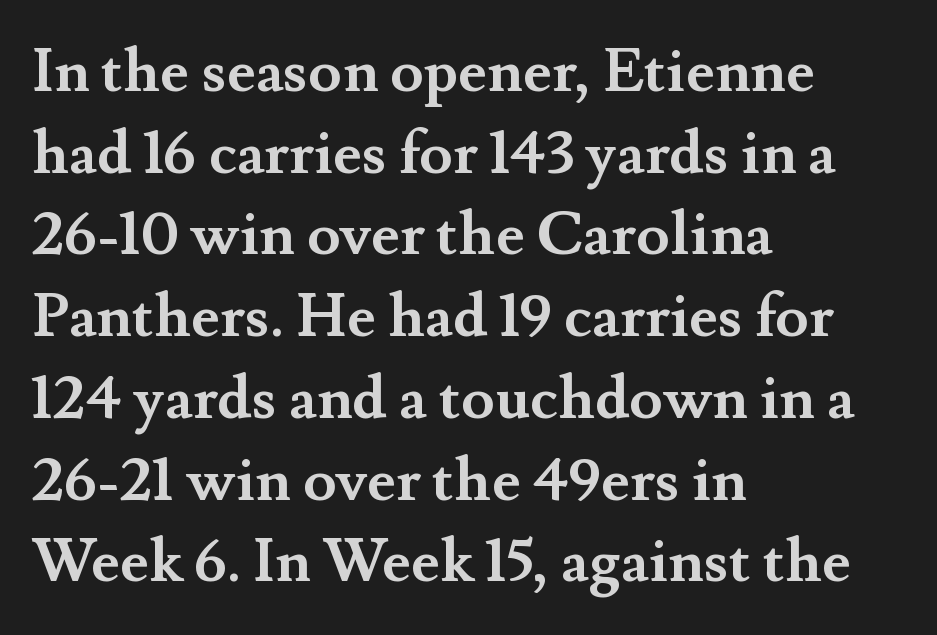
Q: Is the text bold? A: Yes.
Q: Is the text italic (slanted)? A: No, it is upright.
Q: Is the typeface a serif or a sans-serif typeface? A: Serif.
Q: Is the text underlined? A: No.
Q: How is the paragraph aligned? A: Left-aligned.
Q: Is the spacing between letters normal or unusually wide? A: Normal.
Q: Is the spacing between lines tight, normal or loose? A: Normal.
Q: Width (condensed, normal, or wide)? A: Normal.
Q: Stroke contrast? A: Medium.
Q: x-height? A: Small.
Q: Monospaced? A: No.
